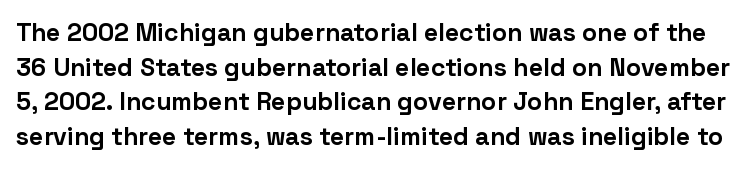
The image shows 25 px bold type, upright; set normal line spacing (1.39x), normal letter spacing, not underlined.
